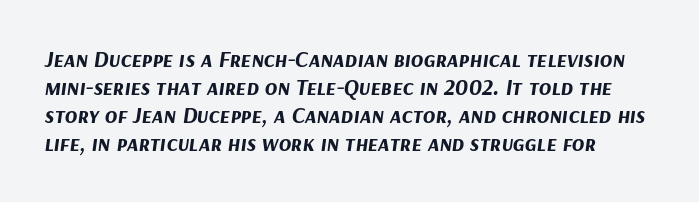
{"italic": "yes", "lean": "right", "slant_degrees": 9, "bold": "yes", "underline": "no", "line_spacing_ratio": 1.22, "letter_spacing": "normal", "letter_spacing_em": 0.0, "glyph_px": 23}
